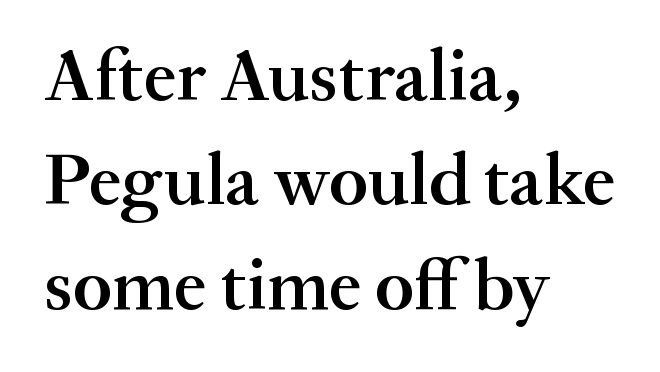
{"serif": "yes", "italic": "no", "bold": "semi", "weight": "semibold", "width": "normal", "stroke_contrast": "medium", "x_height": "small", "monospaced": "no", "underline": "no", "align": "left", "line_spacing": "normal", "line_spacing_ratio": 1.41, "letter_spacing": "normal", "letter_spacing_em": 0.0, "glyph_px": 74}
